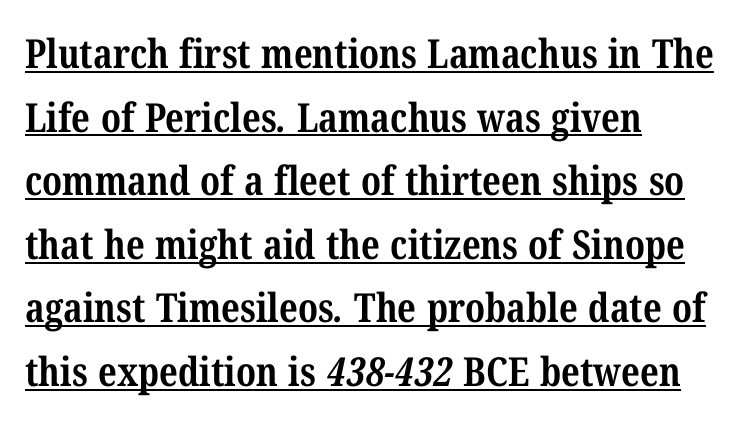
The image shows 40 px bold, condensed serif type; set left-aligned, normal line spacing (1.59x), normal letter spacing, underlined; medium stroke contrast and a medium x-height.
